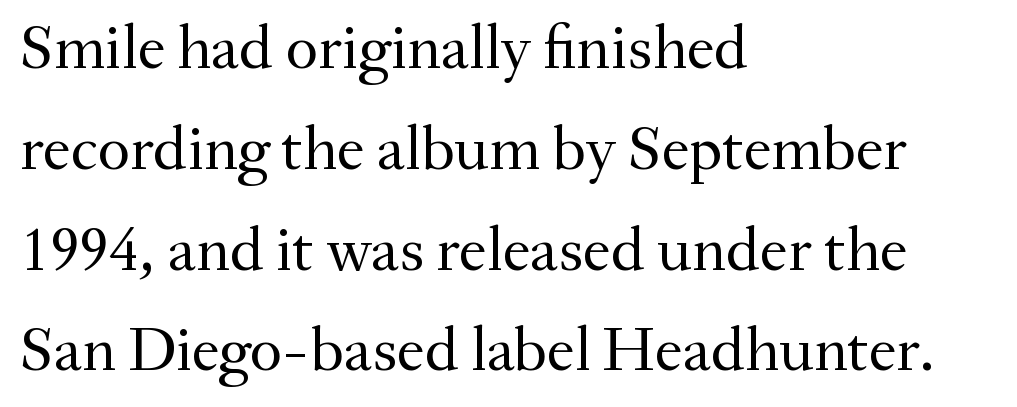
{"serif": "yes", "italic": "no", "bold": "no", "weight": "regular", "width": "normal", "stroke_contrast": "medium", "x_height": "small", "monospaced": "no", "underline": "no", "align": "left", "line_spacing": "normal", "line_spacing_ratio": 1.6, "letter_spacing": "normal", "letter_spacing_em": 0.0, "glyph_px": 63}
